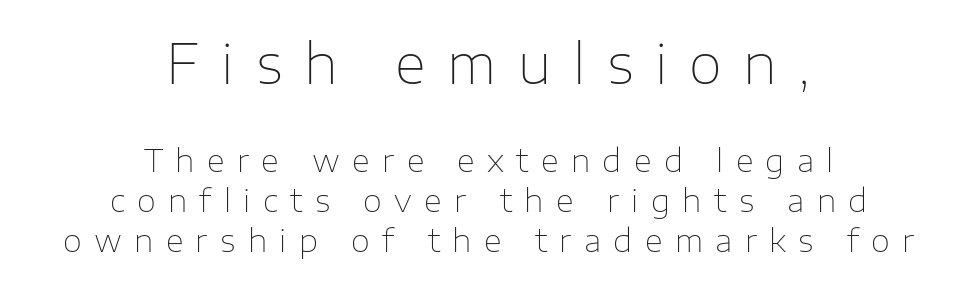
The image shows 54 px thin sans-serif type, upright; set centered, normal line spacing (1.28x), unusually wide letter spacing (+0.4 em), not underlined; the first (top) block is 1.74x larger; low stroke contrast and a medium x-height.
